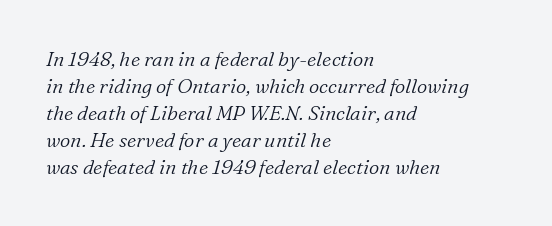
Q: Is the text bold? A: No.
Q: Is the text italic (slanted)? A: Yes, it leans right by about 16 degrees.
Q: Is the text underlined? A: No.
Q: How is the paragraph aligned? A: Left-aligned.
Q: Is the spacing between letters normal or unusually wide? A: Normal.
Q: Is the spacing between lines tight, normal or loose? A: Normal.
